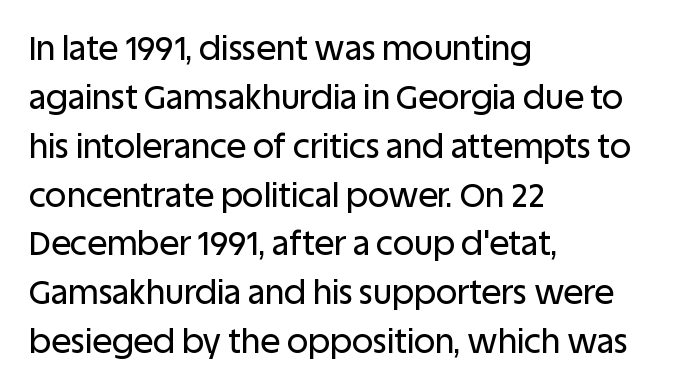
{"serif": "no", "italic": "no", "width": "normal", "stroke_contrast": "low", "x_height": "large", "monospaced": "no", "underline": "no", "align": "left", "line_spacing": "normal", "line_spacing_ratio": 1.48, "letter_spacing": "normal", "letter_spacing_em": 0.0, "glyph_px": 33}
